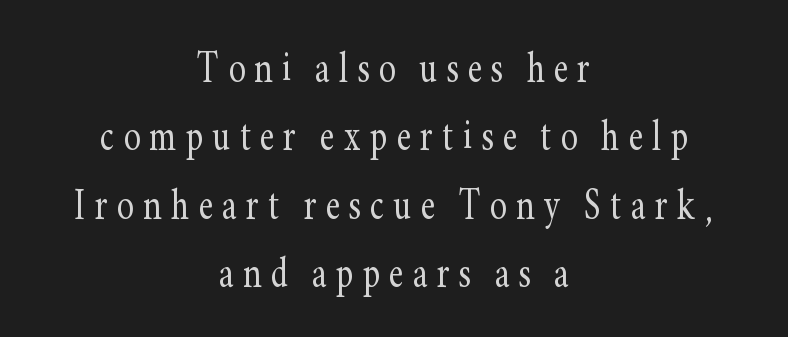
The image shows 50 px light, condensed serif type, upright; set centered, normal line spacing (1.37x), not underlined; low stroke contrast and a small x-height.
